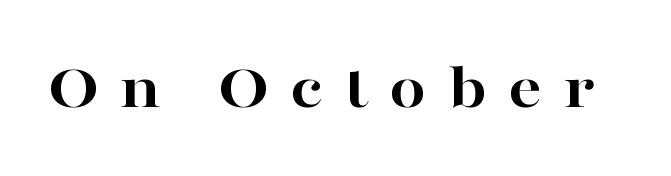
Q: Is the text bold? A: Yes.
Q: Is the text italic (slanted)? A: No, it is upright.
Q: Is the typeface a serif or a sans-serif typeface? A: Serif.
Q: Is the text underlined? A: No.
Q: Is the spacing between letters normal or unusually wide? A: Unusually wide.
Q: Width (condensed, normal, or wide)? A: Wide.
Q: Stroke contrast? A: High.
Q: x-height? A: Medium.
Q: Monospaced? A: No.
